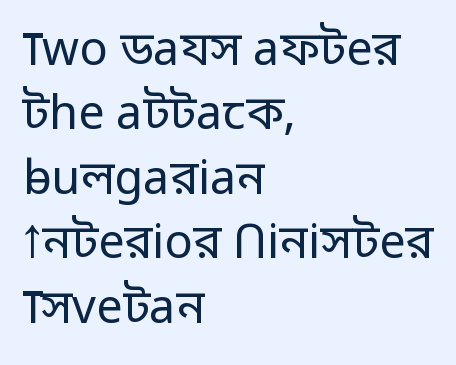
The image shows 47 px regular-weight sans-serif type, upright; set left-aligned, normal line spacing (1.37x), normal letter spacing, not underlined; low stroke contrast and a medium x-height.
